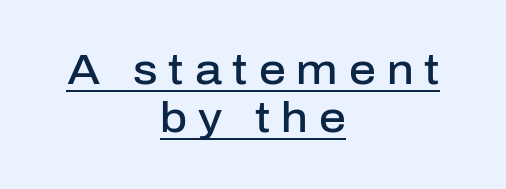
Q: Is the text bold? A: Semi-bold.
Q: Is the text italic (slanted)? A: No, it is upright.
Q: Is the typeface a serif or a sans-serif typeface? A: Sans-serif.
Q: Is the text underlined? A: Yes.
Q: How is the paragraph aligned? A: Centered.
Q: Is the spacing between letters normal or unusually wide? A: Unusually wide.
Q: Is the spacing between lines tight, normal or loose? A: Tight.
Q: Width (condensed, normal, or wide)? A: Normal.
Q: Stroke contrast? A: Low.
Q: x-height? A: Medium.
Q: Monospaced? A: No.
